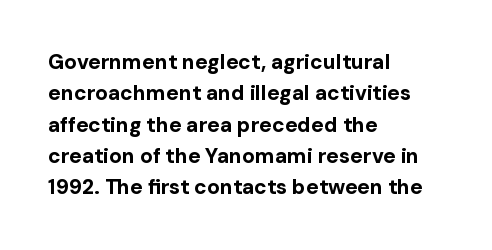
{"italic": "no", "bold": "yes", "underline": "no", "align": "left", "line_spacing": "normal", "line_spacing_ratio": 1.49, "letter_spacing": "normal", "letter_spacing_em": 0.0, "glyph_px": 21}
